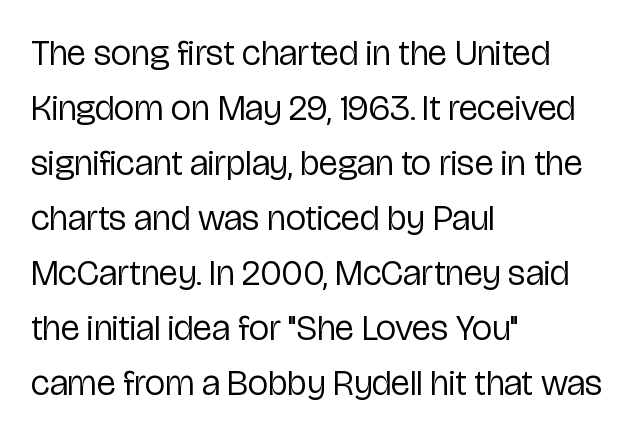
Q: Is the text bold? A: No.
Q: Is the text italic (slanted)? A: No, it is upright.
Q: Is the typeface a serif or a sans-serif typeface? A: Sans-serif.
Q: Is the text underlined? A: No.
Q: How is the paragraph aligned? A: Left-aligned.
Q: Is the spacing between letters normal or unusually wide? A: Normal.
Q: Is the spacing between lines tight, normal or loose? A: Normal.
Q: Width (condensed, normal, or wide)? A: Condensed.
Q: Stroke contrast? A: Low.
Q: x-height? A: Medium.
Q: Monospaced? A: No.
